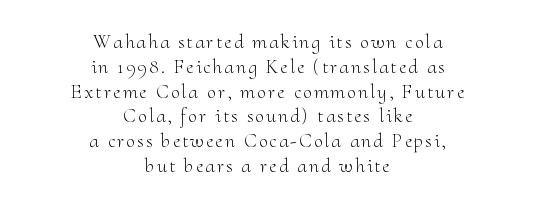
A typesetter would mark this as roman, not italic. The typeface has the unassuming heft of standard copy or less. Any mark beneath the type? The region is blank. Typeset on center — no edge is straight.
